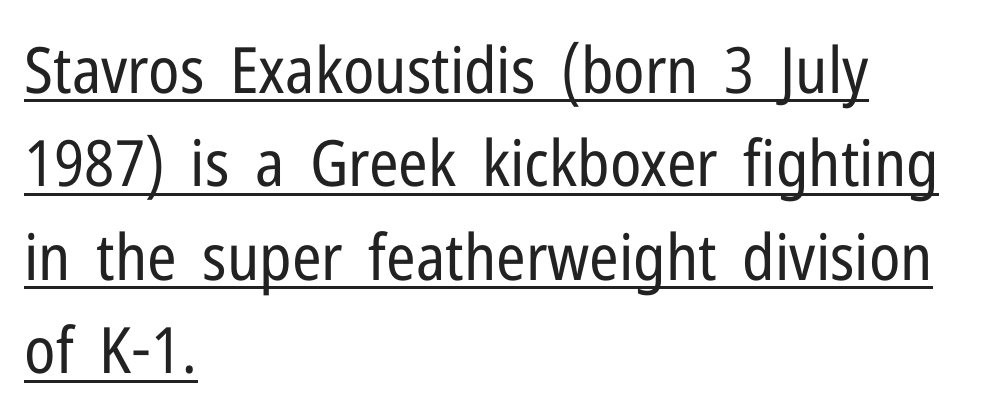
The image shows 64 px regular-weight, condensed sans-serif type, upright; set left-aligned, normal line spacing (1.46x), normal letter spacing, underlined; low stroke contrast and a medium x-height.
